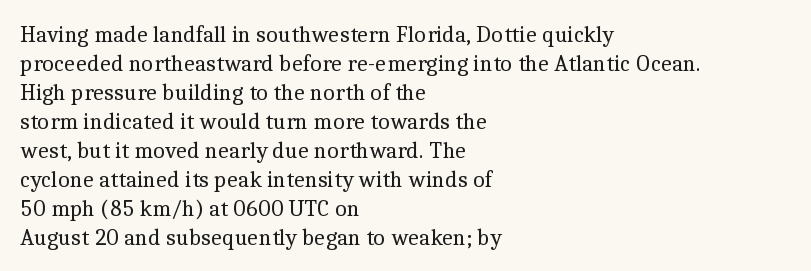
A typesetter would call this zero additional tracking. If you drew a line through each stem, it would be perfectly vertical. This block has exactly the height ordinary leading produces. Teacher's note: observe the even left margin — that is flush-left alignment. The area under the type is left untouched. This is not heavy type; no bold has been used.
